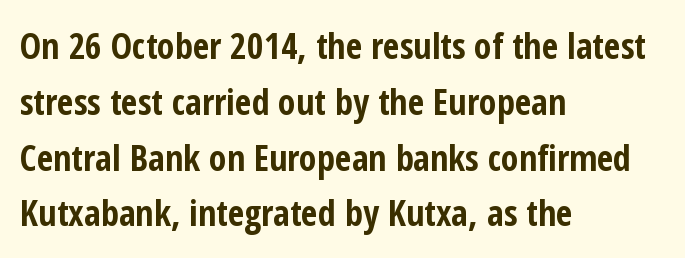
Q: Is the text bold? A: Yes.
Q: Is the text italic (slanted)? A: No, it is upright.
Q: Is the typeface a serif or a sans-serif typeface? A: Sans-serif.
Q: Is the text underlined? A: No.
Q: How is the paragraph aligned? A: Left-aligned.
Q: Is the spacing between letters normal or unusually wide? A: Normal.
Q: Is the spacing between lines tight, normal or loose? A: Normal.
Q: Width (condensed, normal, or wide)? A: Condensed.
Q: Stroke contrast? A: Low.
Q: x-height? A: Medium.
Q: Monospaced? A: No.
